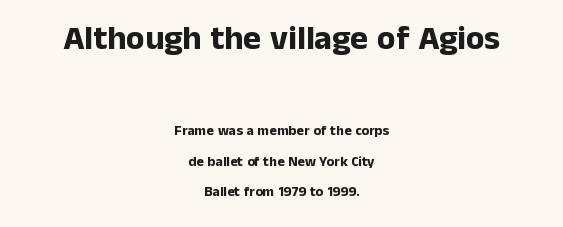
The image shows 34 px bold sans-serif type, upright; set centered, loose line spacing (2.18x), normal letter spacing, not underlined; the first (top) block is 2.43x larger; low stroke contrast and a medium x-height.
